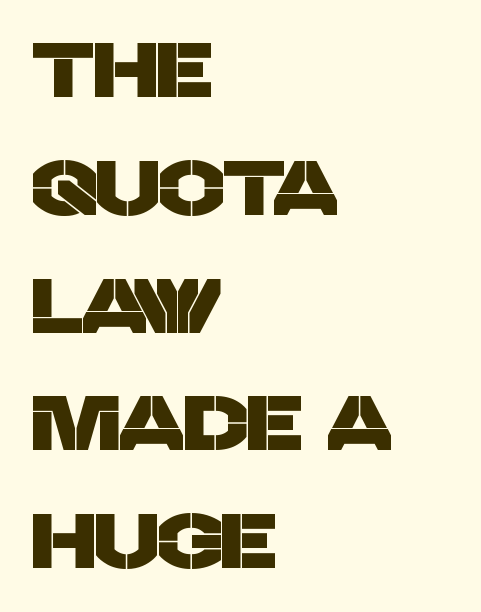
{"serif": "no", "width": "normal", "stroke_contrast": "low", "x_height": "large", "monospaced": "no", "underline": "no", "align": "left", "line_spacing": "normal", "line_spacing_ratio": 1.53, "letter_spacing": "normal", "letter_spacing_em": 0.0, "glyph_px": 77}
